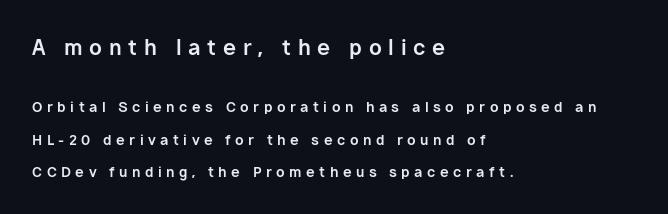
The image shows 21 px bold type, upright; set left-aligned, loose line spacing (2.31x), unusually wide letter spacing (+0.32 em), not underlined; the first (top) block is 1.5x larger.
